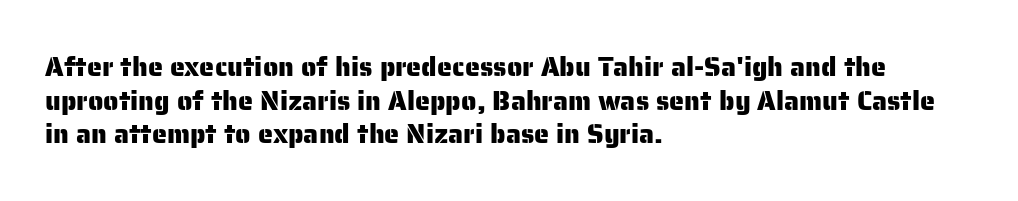
The image shows 27 px text type, upright; set left-aligned, normal line spacing (1.25x), normal letter spacing, not underlined.
